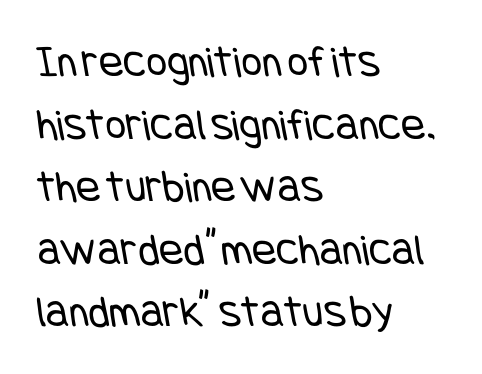
Q: Is the text bold? A: No.
Q: Is the typeface a serif or a sans-serif typeface? A: Sans-serif.
Q: Is the text underlined? A: No.
Q: How is the paragraph aligned? A: Left-aligned.
Q: Is the spacing between letters normal or unusually wide? A: Normal.
Q: Is the spacing between lines tight, normal or loose? A: Normal.
Q: Width (condensed, normal, or wide)? A: Condensed.
Q: Stroke contrast? A: Low.
Q: x-height? A: Large.
